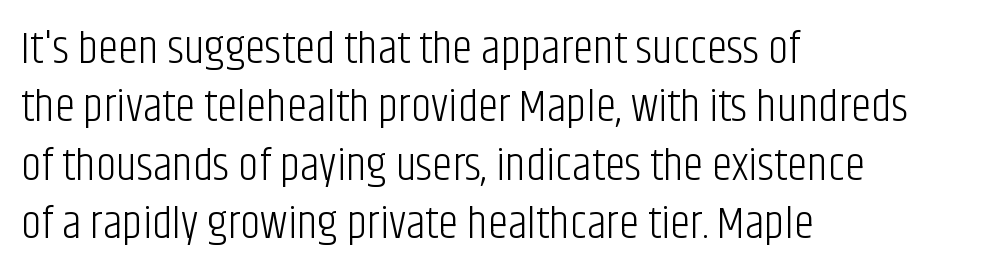
{"serif": "no", "italic": "no", "bold": "no", "weight": "light", "width": "condensed", "stroke_contrast": "low", "x_height": "large", "monospaced": "no", "underline": "no", "align": "left", "line_spacing": "normal", "line_spacing_ratio": 1.27, "letter_spacing": "normal", "letter_spacing_em": 0.0, "glyph_px": 46}
